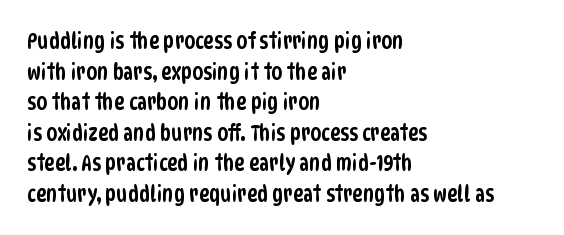
Q: Is the text underlined? A: No.
Q: How is the paragraph aligned? A: Left-aligned.
Q: Is the spacing between letters normal or unusually wide? A: Normal.
Q: Is the spacing between lines tight, normal or loose? A: Normal.
